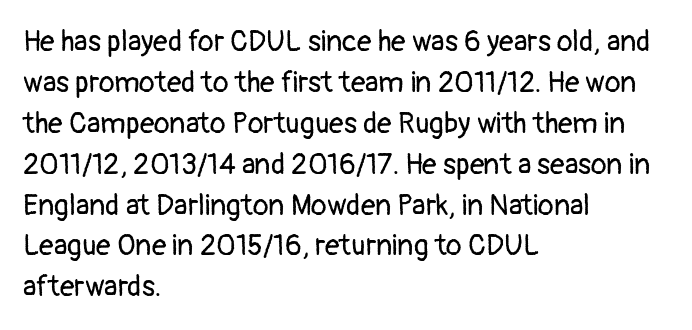
Stroke mass is kept to a normal reading level or below. Summary of vertical rhythm: regular, with standard interline spacing. The letterforms sit shoulder to shoulder at normal distance. Do the characters align in a grid? No, the font is proportional. Unlike a traditional serif, this face leaves its strokes unadorned. Italic? Not at all — the glyphs are vertical.
